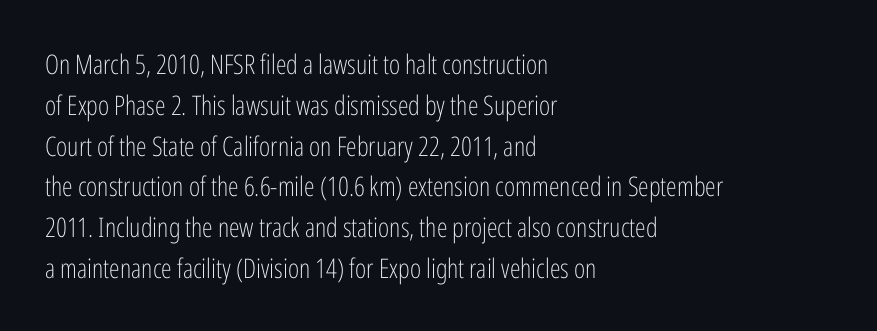
{"italic": "no", "bold": "no", "underline": "no", "align": "left", "line_spacing": "normal", "line_spacing_ratio": 1.51, "letter_spacing": "normal", "letter_spacing_em": 0.0, "glyph_px": 27}
